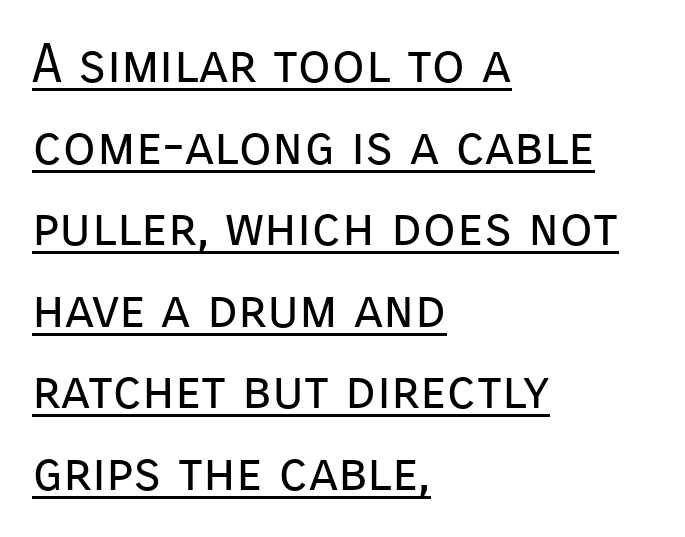
Q: Is the text bold? A: No.
Q: Is the text italic (slanted)? A: No, it is upright.
Q: Is the typeface a serif or a sans-serif typeface? A: Sans-serif.
Q: Is the text underlined? A: Yes.
Q: How is the paragraph aligned? A: Left-aligned.
Q: Is the spacing between letters normal or unusually wide? A: Normal.
Q: Is the spacing between lines tight, normal or loose? A: Normal.
Q: Width (condensed, normal, or wide)? A: Normal.
Q: Stroke contrast? A: Low.
Q: x-height? A: Medium.
Q: Monospaced? A: No.
